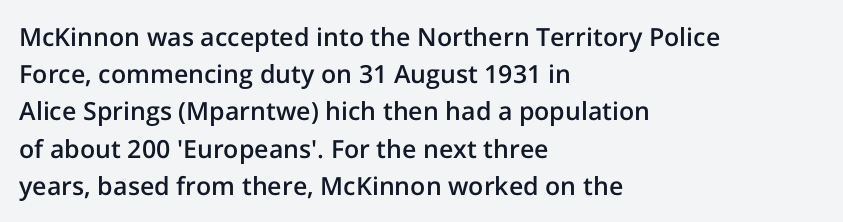
{"italic": "no", "bold": "semi", "underline": "no", "align": "left", "line_spacing": "normal", "line_spacing_ratio": 1.49, "letter_spacing": "normal", "letter_spacing_em": 0.0, "glyph_px": 25}
